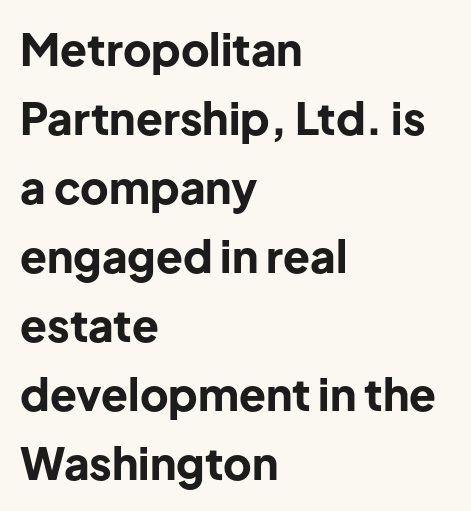
{"serif": "no", "italic": "no", "bold": "yes", "weight": "bold", "width": "normal", "stroke_contrast": "low", "x_height": "medium", "monospaced": "no", "underline": "no", "align": "left", "line_spacing": "normal", "line_spacing_ratio": 1.57, "letter_spacing": "normal", "letter_spacing_em": 0.0, "glyph_px": 44}
